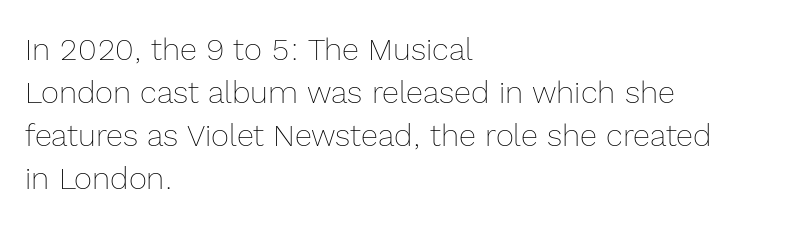
Compared with typical body copy, the letter spacing here is the same. The face used here is proportionally spaced, like ordinary book or web type. Students, observe: this is what conventionally led text looks like. Think standard paragraph weight, or any step lighter than that. Honestly, there is no underline to notice here at all. Line beginnings align vertically; line endings do not.
